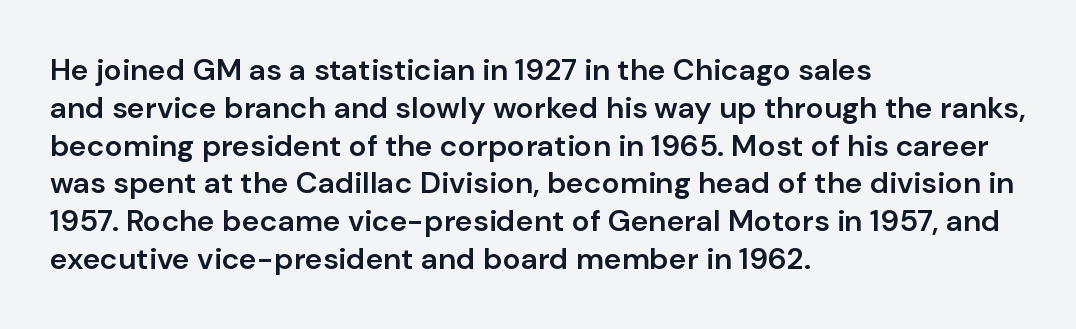
Q: Is the text bold? A: Semi-bold.
Q: Is the text italic (slanted)? A: No, it is upright.
Q: Is the typeface a serif or a sans-serif typeface? A: Sans-serif.
Q: Is the text underlined? A: No.
Q: How is the paragraph aligned? A: Left-aligned.
Q: Is the spacing between letters normal or unusually wide? A: Normal.
Q: Is the spacing between lines tight, normal or loose? A: Normal.
Q: Width (condensed, normal, or wide)? A: Normal.
Q: Stroke contrast? A: Low.
Q: x-height? A: Medium.
Q: Monospaced? A: No.
